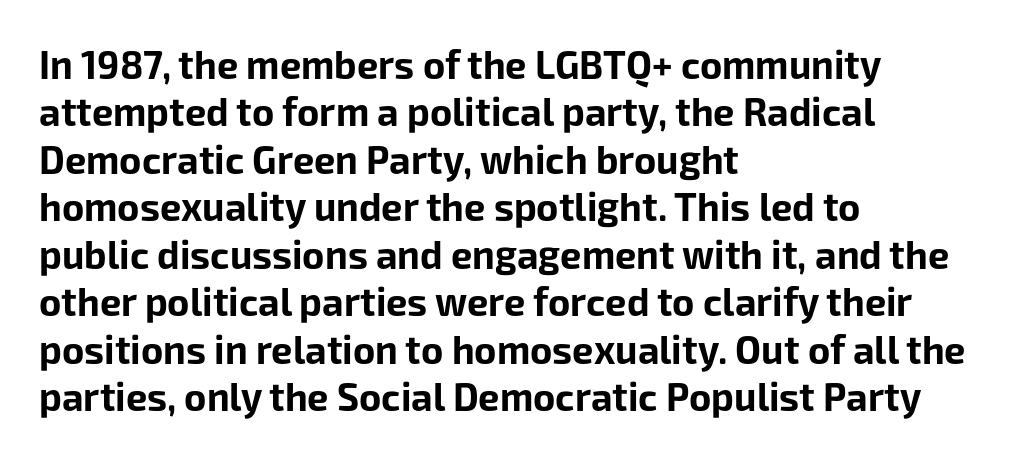
The image shows 38 px bold sans-serif type, upright; set left-aligned, normal line spacing (1.25x), normal letter spacing, not underlined; low stroke contrast and a medium x-height.
